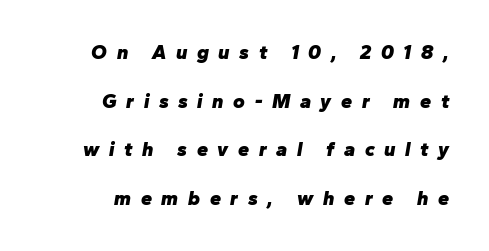
{"italic": "yes", "lean": "right", "slant_degrees": 10, "bold": "yes", "underline": "no", "align": "right", "line_spacing": "loose", "line_spacing_ratio": 2.43, "letter_spacing": "wide", "letter_spacing_em": 0.48, "glyph_px": 20}
